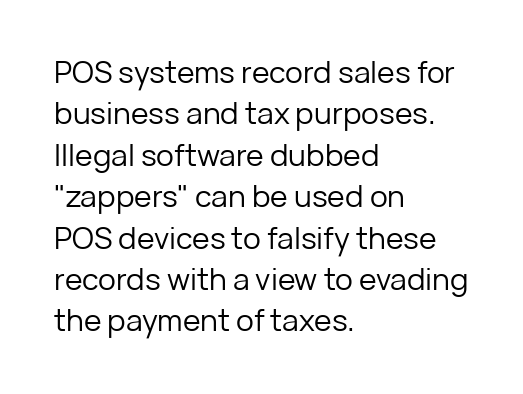
The image shows 30 px regular-weight sans-serif type, upright; set left-aligned, normal line spacing (1.38x), normal letter spacing, not underlined; low stroke contrast and a medium x-height.
